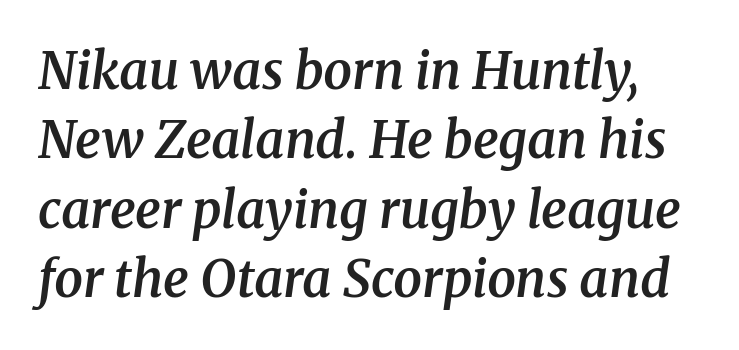
Q: Is the text bold? A: Semi-bold.
Q: Is the text italic (slanted)? A: Yes, it leans right by about 8 degrees.
Q: Is the typeface a serif or a sans-serif typeface? A: Serif.
Q: Is the text underlined? A: No.
Q: Is the spacing between letters normal or unusually wide? A: Normal.
Q: Is the spacing between lines tight, normal or loose? A: Normal.
Q: Width (condensed, normal, or wide)? A: Normal.
Q: Stroke contrast? A: Medium.
Q: x-height? A: Medium.
Q: Monospaced? A: No.
